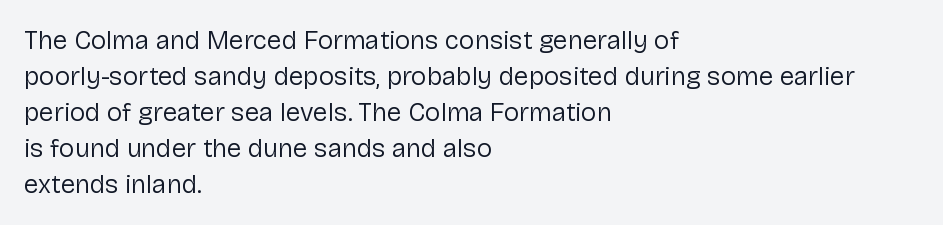
Q: Is the text bold? A: No.
Q: Is the text italic (slanted)? A: No, it is upright.
Q: Is the text underlined? A: No.
Q: How is the paragraph aligned? A: Left-aligned.
Q: Is the spacing between letters normal or unusually wide? A: Normal.
Q: Is the spacing between lines tight, normal or loose? A: Normal.
